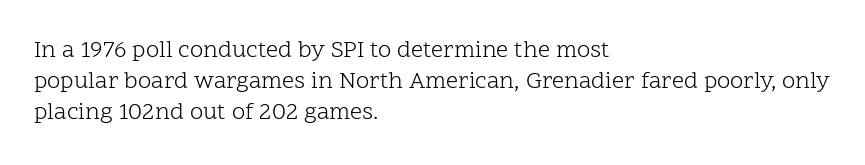
Q: Is the text bold? A: No.
Q: Is the text italic (slanted)? A: No, it is upright.
Q: Is the text underlined? A: No.
Q: How is the paragraph aligned? A: Left-aligned.
Q: Is the spacing between letters normal or unusually wide? A: Normal.
Q: Is the spacing between lines tight, normal or loose? A: Normal.
